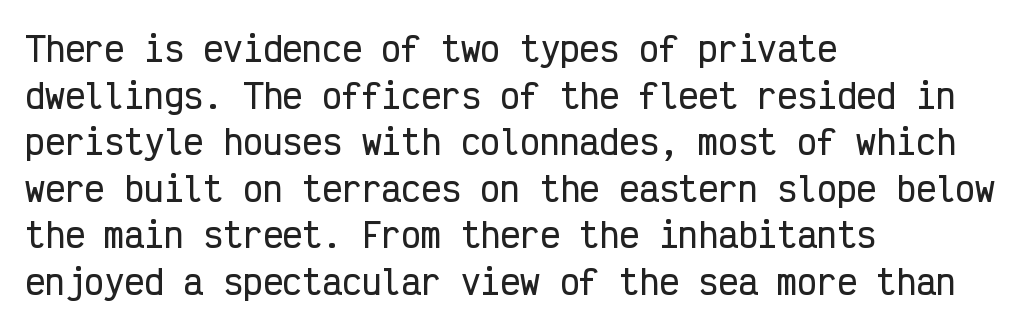
Just letters on the line, the space beneath them empty. The rendering uses typewriter-style spacing with identical character cells. Typographically, this falls in the sans-serif category. These lines sit exactly where default settings would place them.
